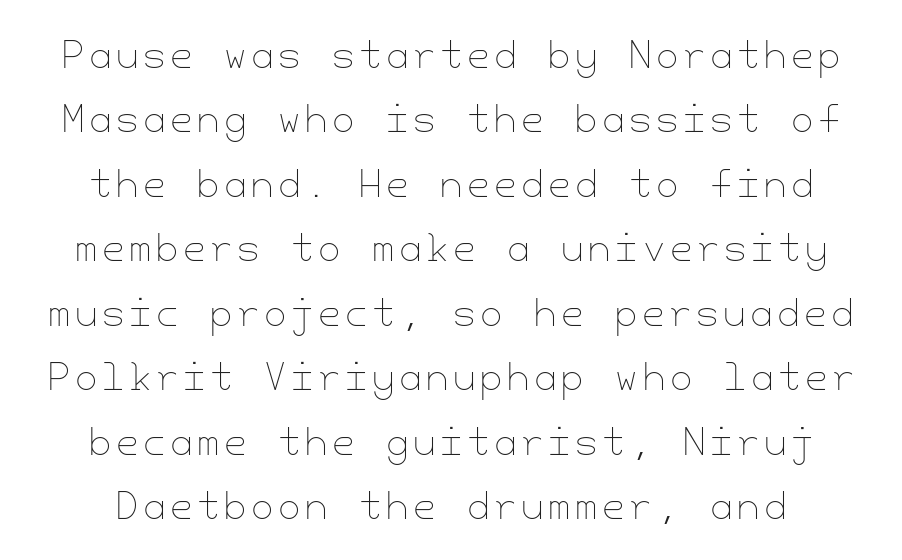
{"italic": "no", "bold": "no", "weight": "thin", "width": "normal", "stroke_contrast": "low", "x_height": "small", "underline": "no", "line_spacing_ratio": 1.79, "glyph_px": 36}
